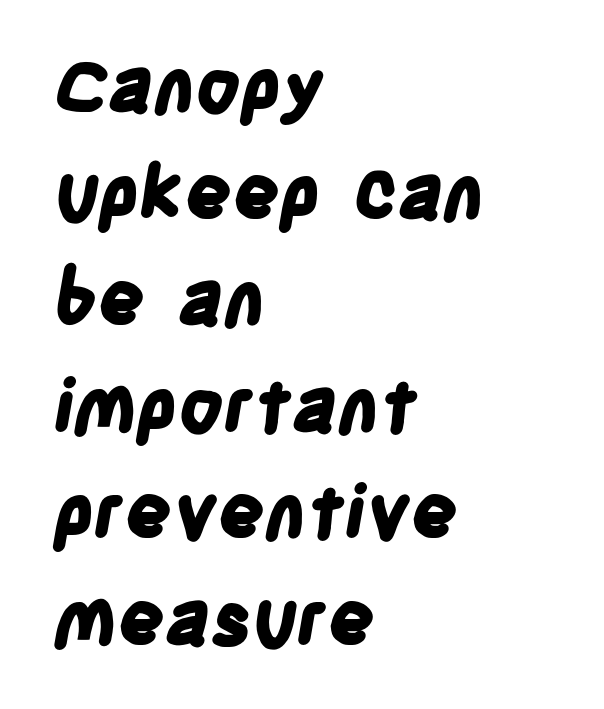
{"serif": "no", "bold": "yes", "weight": "bold", "width": "condensed", "stroke_contrast": "low", "x_height": "large", "monospaced": "no", "underline": "no", "align": "left", "line_spacing": "normal", "line_spacing_ratio": 1.46, "letter_spacing": "normal", "letter_spacing_em": 0.0, "glyph_px": 73}
